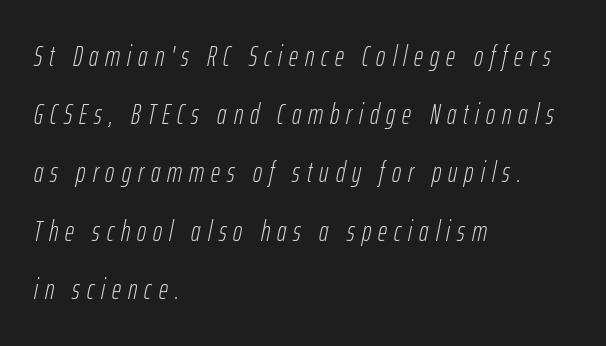
Do the characters align in a grid? No, the font is proportional. Compared with ordinary roman type, these characters are visibly tilted. The glyphs are unaccompanied by any horizontal stroke below them. The horizontal fit of the characters is loose and conspicuously gappy. If you drew a ruler down the left edge, every line would touch it. The passage shown stacks its lines with a broad gap.
